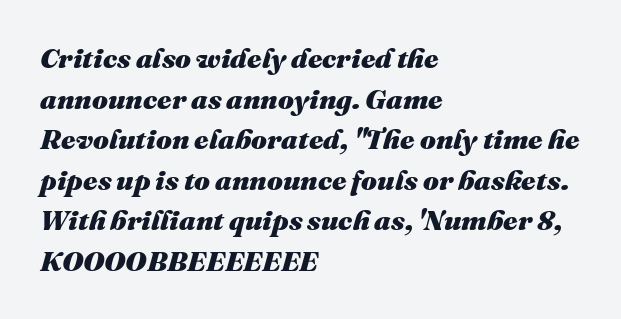
This is oblique type, the kind used for emphasis or titles. Plenty of ink on the page — the face is bold. This sample keeps an unexceptional amount of space between lines. Do the characters align in a grid? No, the font is proportional.
